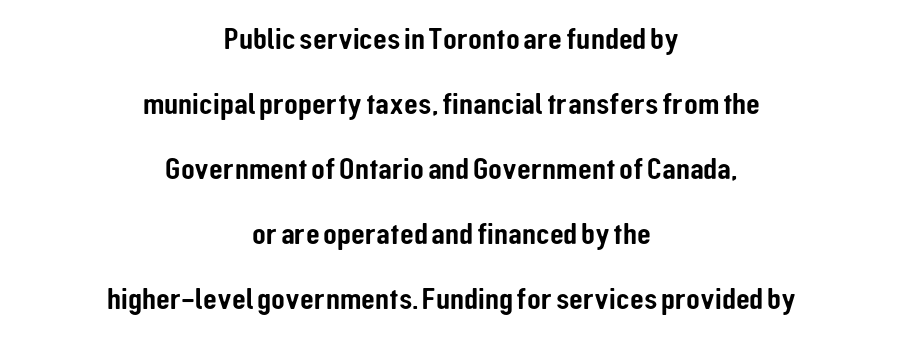
{"serif": "no", "italic": "no", "width": "condensed", "stroke_contrast": "low", "x_height": "medium", "monospaced": "no", "underline": "no", "align": "center", "line_spacing": "loose", "line_spacing_ratio": 2.03, "letter_spacing": "normal", "letter_spacing_em": 0.0, "glyph_px": 32}
